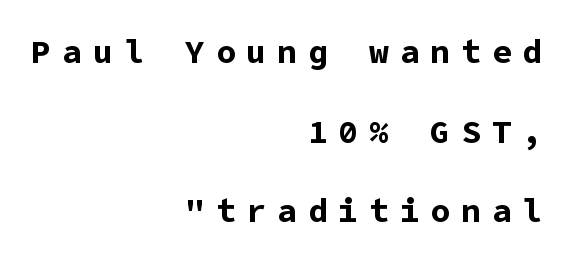
The image shows 33 px bold sans-serif type, upright; set right-aligned, loose line spacing (2.41x), unusually wide letter spacing (+0.33 em), not underlined; low stroke contrast and a medium x-height.
